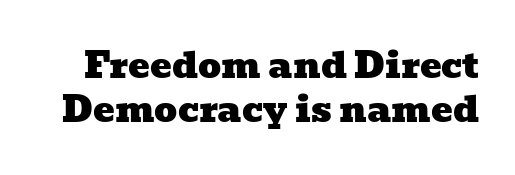
{"serif": "yes", "width": "wide", "stroke_contrast": "low", "x_height": "medium", "monospaced": "no", "underline": "no", "line_spacing_ratio": 1.21, "letter_spacing": "normal", "letter_spacing_em": 0.0, "glyph_px": 36}
